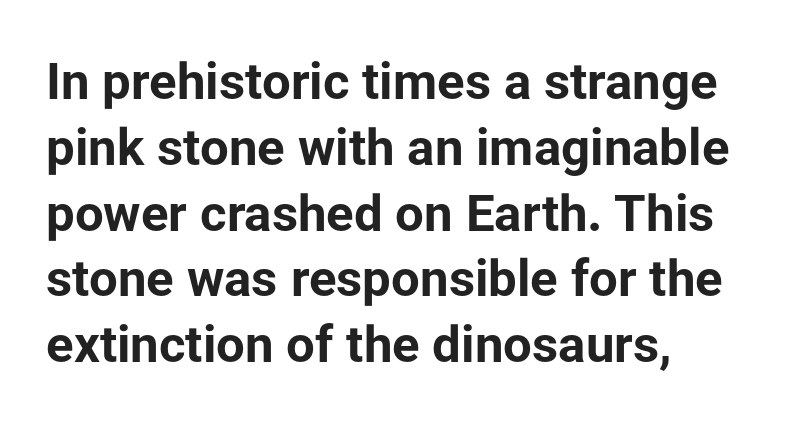
{"serif": "no", "italic": "no", "bold": "yes", "weight": "bold", "width": "normal", "stroke_contrast": "low", "x_height": "medium", "monospaced": "no", "underline": "no", "align": "left", "line_spacing": "normal", "line_spacing_ratio": 1.29, "letter_spacing": "normal", "letter_spacing_em": 0.0, "glyph_px": 51}
